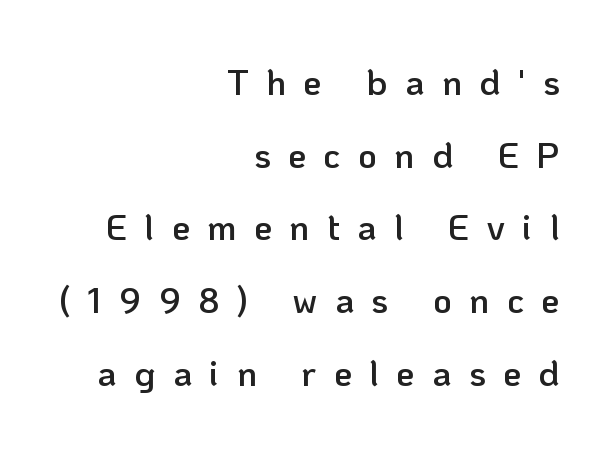
Q: Is the text bold? A: Semi-bold.
Q: Is the text italic (slanted)? A: No, it is upright.
Q: Is the typeface a serif or a sans-serif typeface? A: Sans-serif.
Q: Is the text underlined? A: No.
Q: How is the paragraph aligned? A: Right-aligned.
Q: Is the spacing between letters normal or unusually wide? A: Unusually wide.
Q: Is the spacing between lines tight, normal or loose? A: Loose.
Q: Width (condensed, normal, or wide)? A: Normal.
Q: Stroke contrast? A: Low.
Q: x-height? A: Medium.
Q: Monospaced? A: No.
